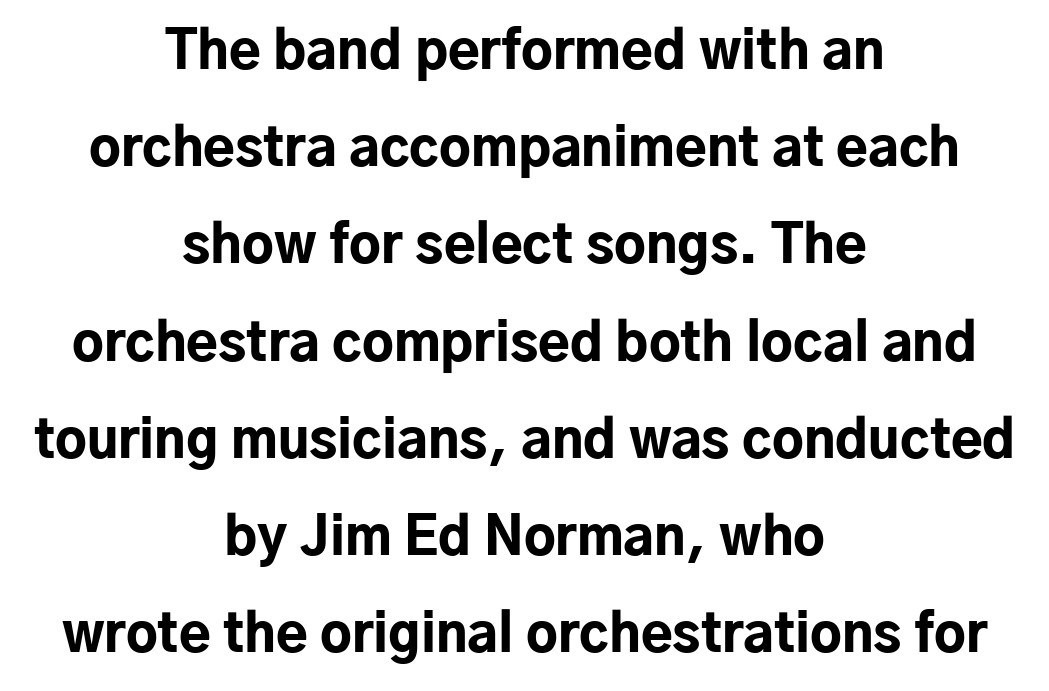
The image shows 52 px bold sans-serif type, upright; set centered, line spacing 1.87x, normal letter spacing, not underlined; low stroke contrast and a medium x-height.
